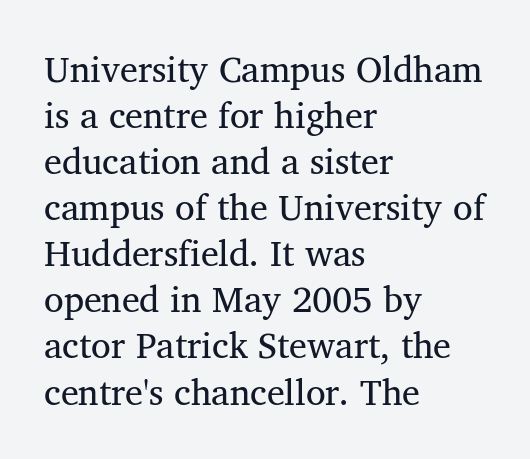
Nobody touched the tracking dial on this one. Font category for this specimen: serif. Heaviness? Minimal to ordinary, like unemphasized prose. Underline: absent. The rendering uses a moderate line-height, typical for paragraphs. Every row of glyphs begins at an identical x-position on the left.
